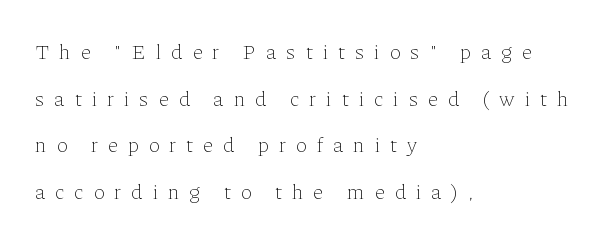
{"italic": "no", "bold": "no", "underline": "no", "align": "left", "line_spacing": "loose", "line_spacing_ratio": 2.22, "letter_spacing": "wide", "letter_spacing_em": 0.48, "glyph_px": 21}
